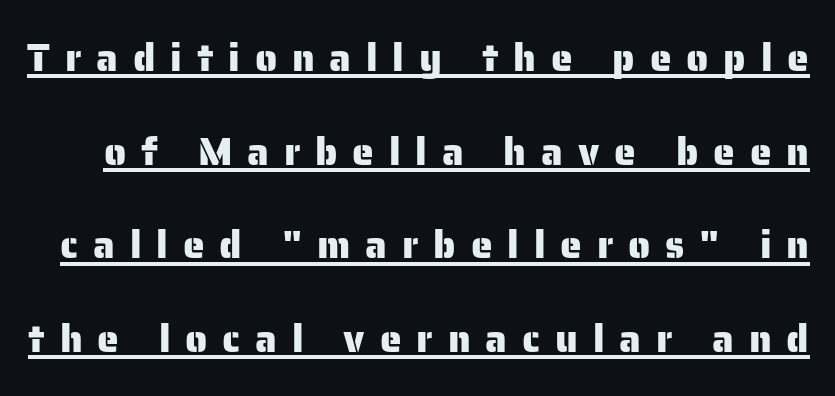
{"serif": "no", "italic": "no", "width": "normal", "stroke_contrast": "low", "x_height": "medium", "monospaced": "no", "underline": "yes", "line_spacing": "loose", "line_spacing_ratio": 2.4, "letter_spacing": "wide", "letter_spacing_em": 0.38, "glyph_px": 39}
